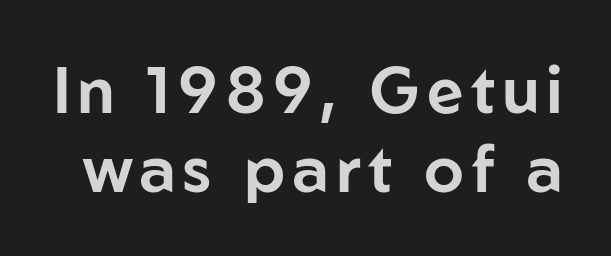
Unlike italic type, these characters show no tilt at all. Note the varied advance widths — an 'i' is clearly narrower than an 'm'. Only glyphs here, with clear space below each row. A sans-serif font was chosen for this passage.
